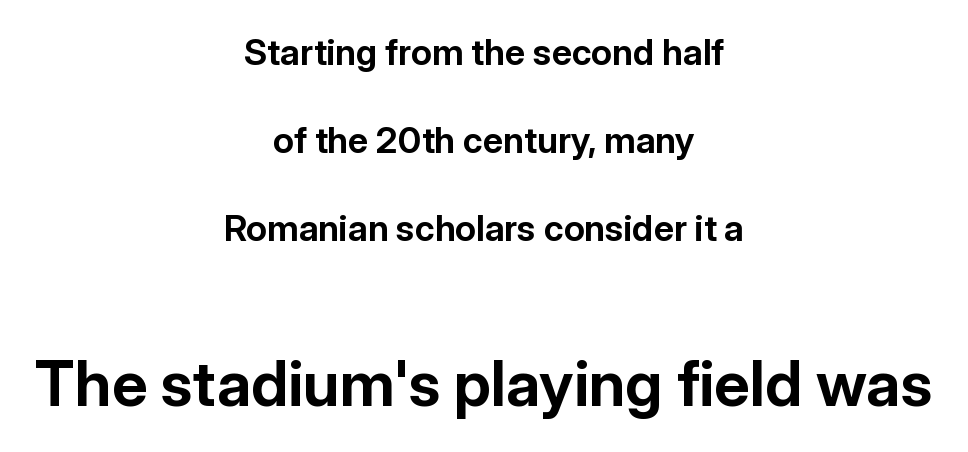
The lines are quadded center. Each letter keeps its own natural width here, so spacing adapts to shape. Notice the wide empty band between every row — that's loose leading. Pretty heavy lettering here — definitely bold. The strip under each line holds only bare page.
